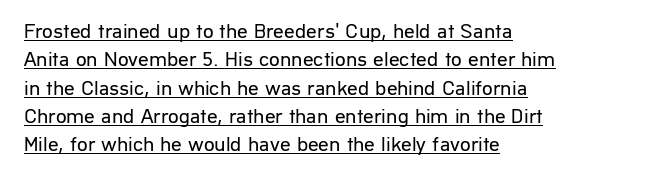
The image shows 21 px text type, upright; set left-aligned, normal line spacing (1.35x), normal letter spacing, underlined.
